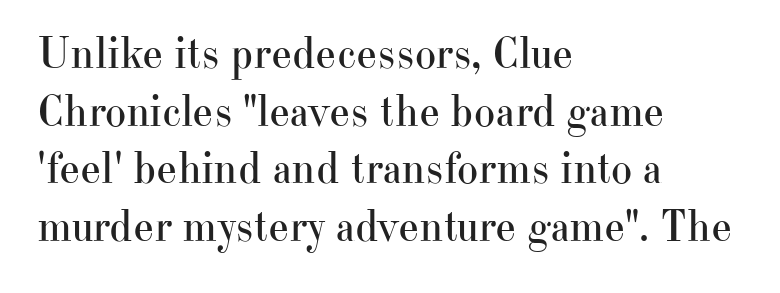
Q: Is the text bold? A: No.
Q: Is the text italic (slanted)? A: No, it is upright.
Q: Is the typeface a serif or a sans-serif typeface? A: Serif.
Q: Is the text underlined? A: No.
Q: How is the paragraph aligned? A: Left-aligned.
Q: Is the spacing between letters normal or unusually wide? A: Normal.
Q: Is the spacing between lines tight, normal or loose? A: Normal.
Q: Width (condensed, normal, or wide)? A: Normal.
Q: Stroke contrast? A: High.
Q: x-height? A: Small.
Q: Monospaced? A: No.
